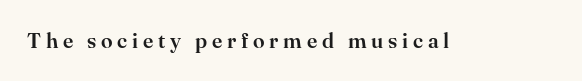
The image shows 21 px text type, upright; set unusually wide letter spacing (+0.23 em), not underlined.
